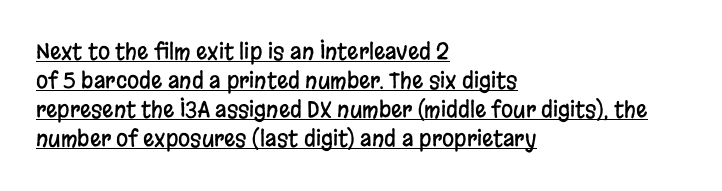
{"italic": "no", "underline": "yes", "align": "left", "line_spacing": "normal", "line_spacing_ratio": 1.32, "letter_spacing": "normal", "letter_spacing_em": 0.0, "glyph_px": 22}
